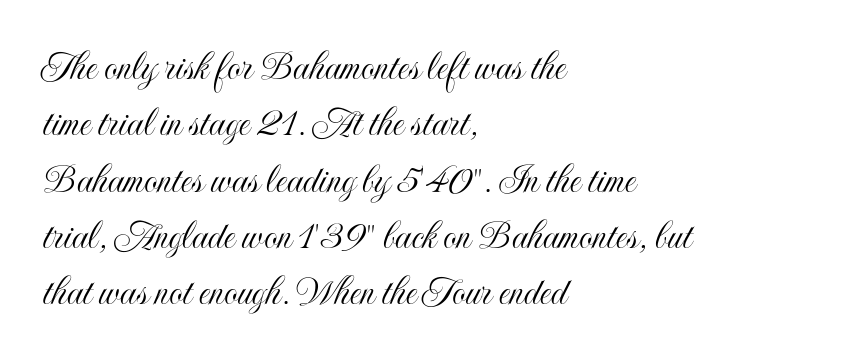
Q: Is the text italic (slanted)? A: Yes.
Q: Is the text underlined? A: No.
Q: How is the paragraph aligned? A: Left-aligned.
Q: Is the spacing between letters normal or unusually wide? A: Normal.
Q: Is the spacing between lines tight, normal or loose? A: Normal.
Q: Width (condensed, normal, or wide)? A: Condensed.
Q: x-height? A: Small.
Q: Monospaced? A: No.
